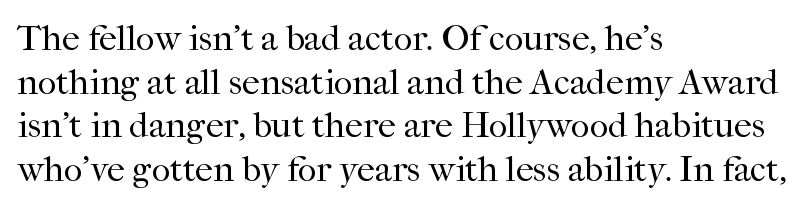
The setting favours the left margin, as ordinary paragraphs usually do. The rendering uses natural spacing where letterforms have individual widths. Rule under the text: the space is simply empty. Italic? Not at all — the glyphs are vertical.
